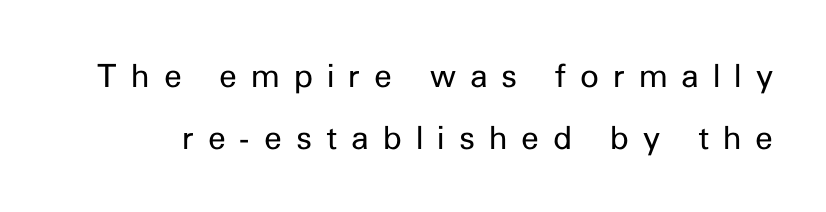
The image shows 32 px regular-weight sans-serif type, upright; set loose line spacing (1.94x), unusually wide letter spacing (+0.44 em), not underlined; low stroke contrast and a medium x-height.
